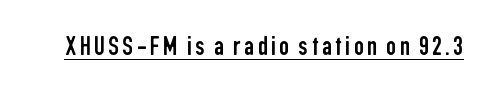
{"serif": "no", "italic": "no", "bold": "no", "weight": "regular", "width": "condensed", "stroke_contrast": "low", "x_height": "medium", "monospaced": "no", "underline": "yes", "glyph_px": 28}
